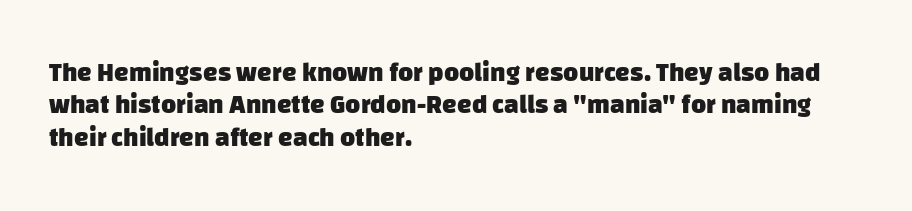
{"bold": "yes", "underline": "no", "align": "left", "line_spacing": "normal", "line_spacing_ratio": 1.25, "letter_spacing": "normal", "letter_spacing_em": 0.0, "glyph_px": 26}
